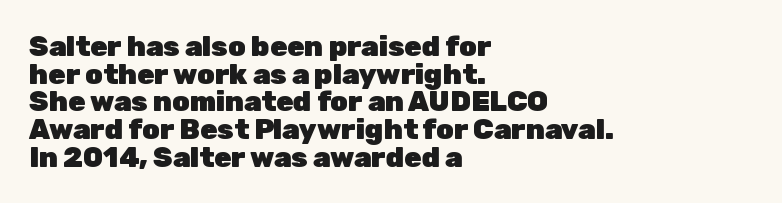
Q: Is the text bold? A: Yes.
Q: Is the text italic (slanted)? A: No, it is upright.
Q: Is the typeface a serif or a sans-serif typeface? A: Sans-serif.
Q: Is the text underlined? A: No.
Q: How is the paragraph aligned? A: Left-aligned.
Q: Is the spacing between letters normal or unusually wide? A: Normal.
Q: Is the spacing between lines tight, normal or loose? A: Tight.
Q: Width (condensed, normal, or wide)? A: Normal.
Q: Stroke contrast? A: Low.
Q: x-height? A: Medium.
Q: Monospaced? A: No.
